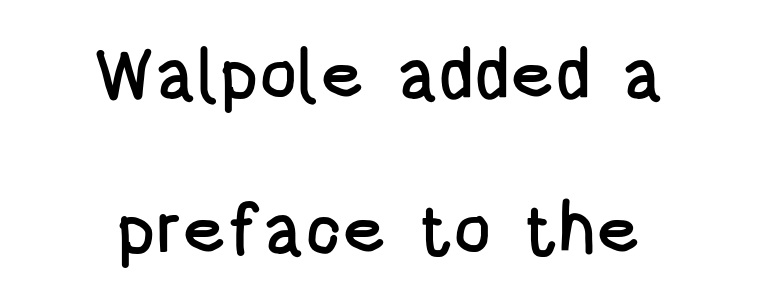
The image shows 71 px condensed sans-serif type, upright; set centered, loose line spacing (2.18x), normal letter spacing, not underlined; low stroke contrast and a large x-height.
